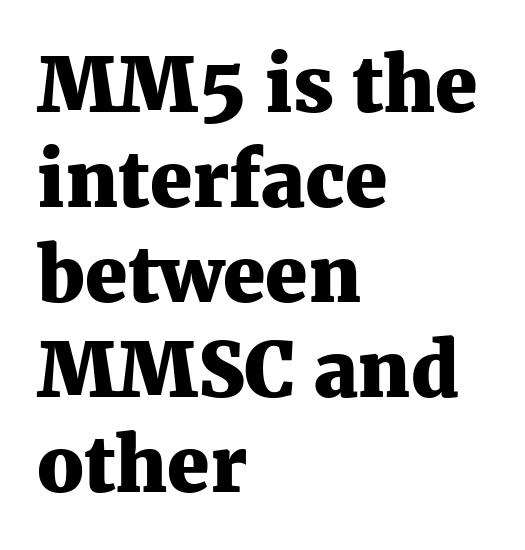
The image shows 76 px heavy serif type, upright; set left-aligned, normal line spacing (1.25x), normal letter spacing, not underlined; medium stroke contrast and a medium x-height.
